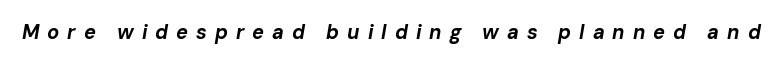
Every character sits at an angle, as italics do. Weight check: bold — yes, fully. Unmarked baselines from the first word to the last. Students, note that the glyphs here are deliberately spaced far apart.
